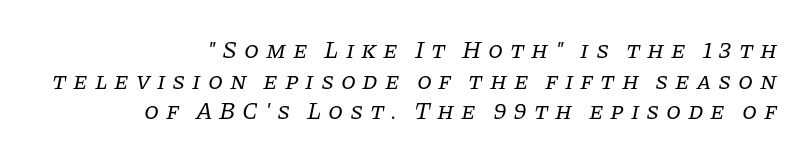
Stroke thickness stays within the range of a standard reading face or lighter. Clear beneath every line of the passage. Slanted lettering throughout. The compositor pushed each line to the right boundary.
